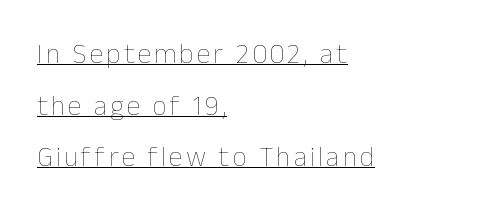
Q: Is the text bold? A: No.
Q: Is the text italic (slanted)? A: No, it is upright.
Q: Is the text underlined? A: Yes.
Q: How is the paragraph aligned? A: Left-aligned.
Q: Width (condensed, normal, or wide)? A: Normal.
Q: Stroke contrast? A: Low.
Q: x-height? A: Medium.
Q: Monospaced? A: No.
